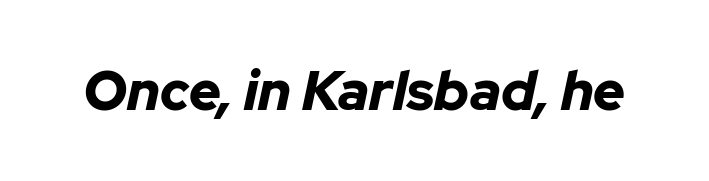
{"italic": "yes", "lean": "right", "slant_degrees": 12, "bold": "yes", "weight": "bold", "width": "normal", "stroke_contrast": "low", "x_height": "medium", "monospaced": "no", "underline": "no", "letter_spacing": "normal", "letter_spacing_em": 0.0, "glyph_px": 55}
